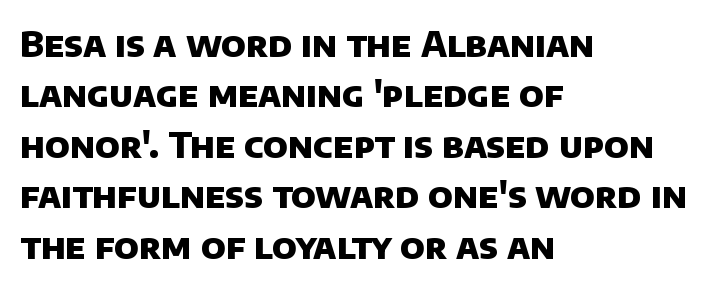
The image shows 35 px heavy sans-serif type; set left-aligned, normal line spacing (1.44x), normal letter spacing, not underlined; low stroke contrast and a large x-height.
